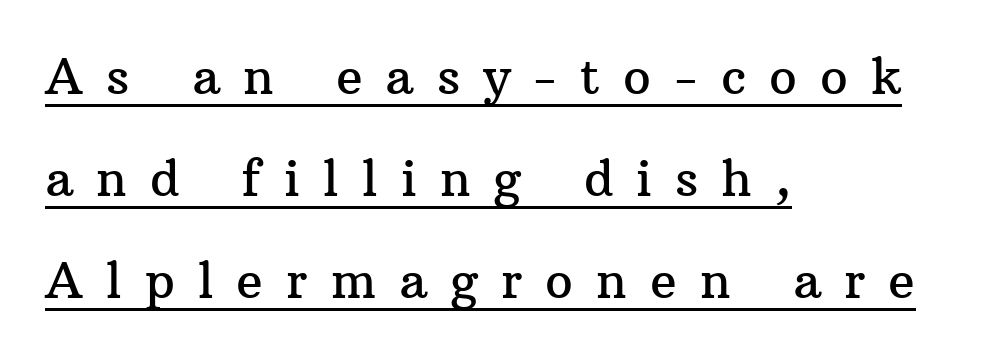
{"serif": "yes", "italic": "no", "width": "normal", "stroke_contrast": "medium", "x_height": "medium", "monospaced": "no", "underline": "yes", "align": "left", "line_spacing": "loose", "line_spacing_ratio": 2.08, "letter_spacing": "wide", "letter_spacing_em": 0.47, "glyph_px": 49}
